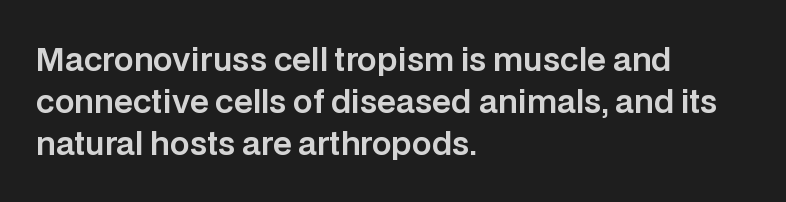
The image shows 31 px sans-serif type, upright; set left-aligned, normal line spacing (1.36x), normal letter spacing, not underlined; low stroke contrast and a large x-height.
